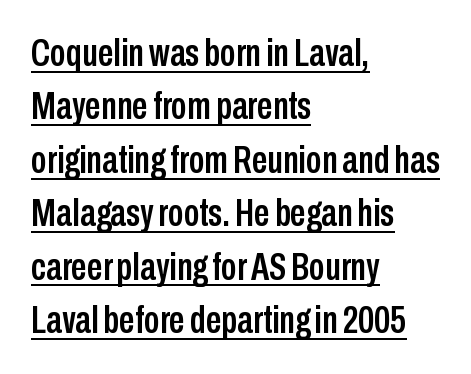
Q: Is the text italic (slanted)? A: No, it is upright.
Q: Is the typeface a serif or a sans-serif typeface? A: Sans-serif.
Q: Is the text underlined? A: Yes.
Q: How is the paragraph aligned? A: Left-aligned.
Q: Is the spacing between letters normal or unusually wide? A: Normal.
Q: Is the spacing between lines tight, normal or loose? A: Normal.
Q: Width (condensed, normal, or wide)? A: Condensed.
Q: Stroke contrast? A: Low.
Q: x-height? A: Medium.
Q: Monospaced? A: No.
